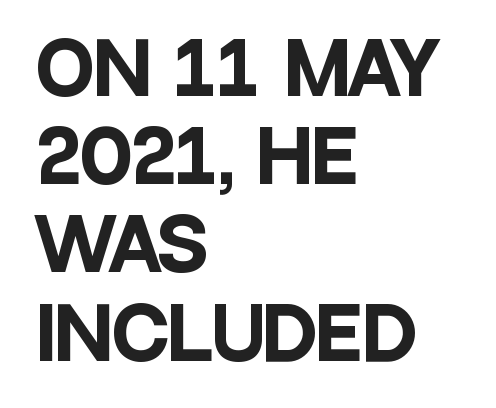
{"serif": "no", "italic": "no", "bold": "yes", "weight": "heavy", "width": "condensed", "stroke_contrast": "low", "x_height": "large", "monospaced": "no", "underline": "no", "align": "left", "line_spacing": "normal", "line_spacing_ratio": 1.26, "letter_spacing": "normal", "letter_spacing_em": 0.0, "glyph_px": 70}
